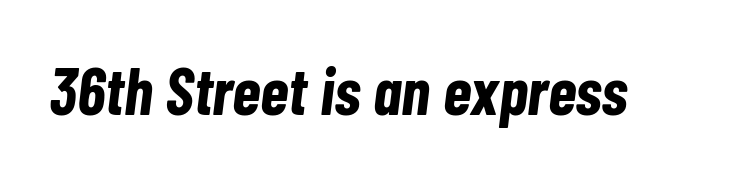
The image shows 66 px bold, condensed type, italic (leaning right); set normal letter spacing, not underlined; low stroke contrast and a medium x-height.
